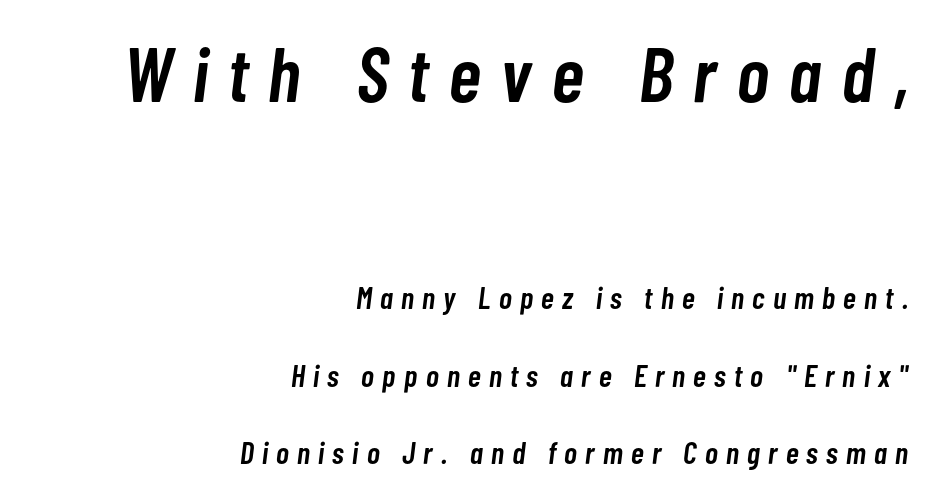
This sample trades compactness for vertical openness between lines. This is the in-between weight designers call semibold or demi. The letterforms stand isolated, each surrounded by extra space. The baseline area is clear.
